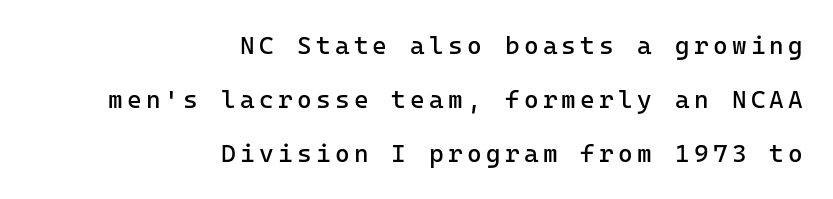
Stem width sits at or under what a default text font uses. The strip under each line holds only bare page. Designer's note — italics off, roman on. What's the leading like? Stretched, with rows far apart. These lines are set flush right with a ragged left edge.
